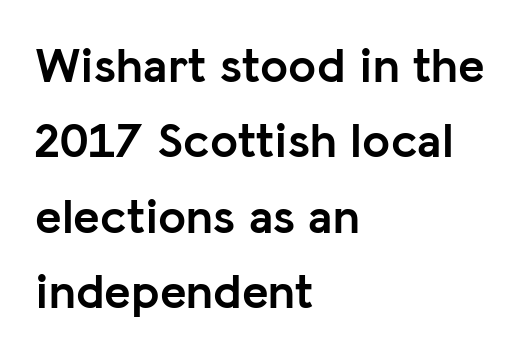
The image shows 50 px semibold sans-serif type, upright; set left-aligned, normal line spacing (1.51x), normal letter spacing, not underlined; low stroke contrast and a medium x-height.
